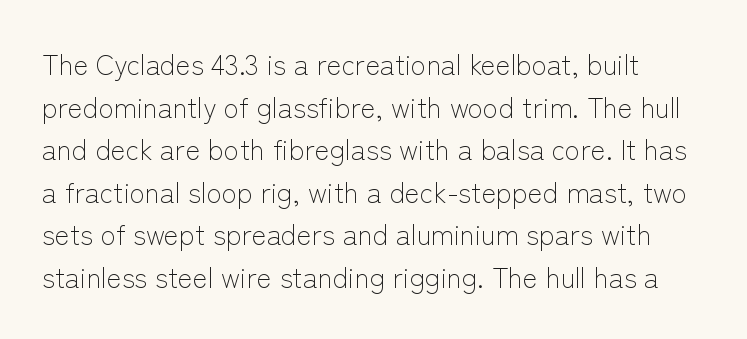
Descenders are the only things crossing below the line. Character widths vary here, with narrow letters taking less room than wide ones. Italic? Not at all — the glyphs are vertical. The glyphs in this specimen are sans serif.
